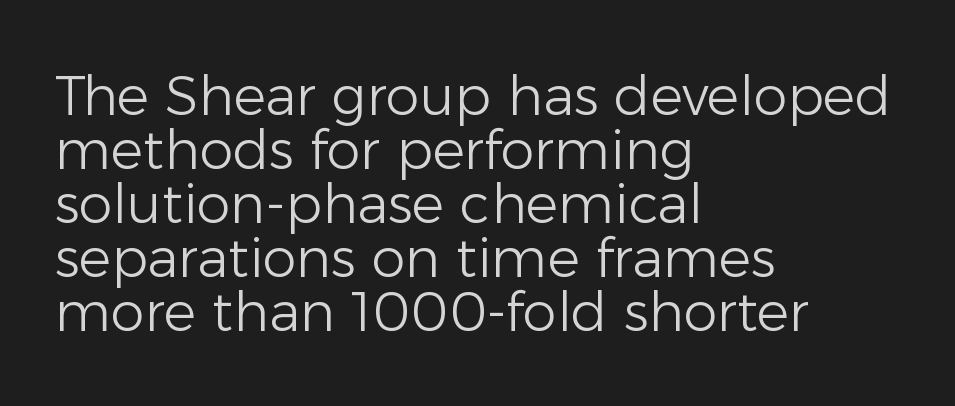
Q: Is the text bold? A: No.
Q: Is the text italic (slanted)? A: No, it is upright.
Q: Is the typeface a serif or a sans-serif typeface? A: Sans-serif.
Q: Is the text underlined? A: No.
Q: How is the paragraph aligned? A: Left-aligned.
Q: Is the spacing between letters normal or unusually wide? A: Normal.
Q: Is the spacing between lines tight, normal or loose? A: Tight.
Q: Width (condensed, normal, or wide)? A: Normal.
Q: Stroke contrast? A: Low.
Q: x-height? A: Medium.
Q: Monospaced? A: No.
